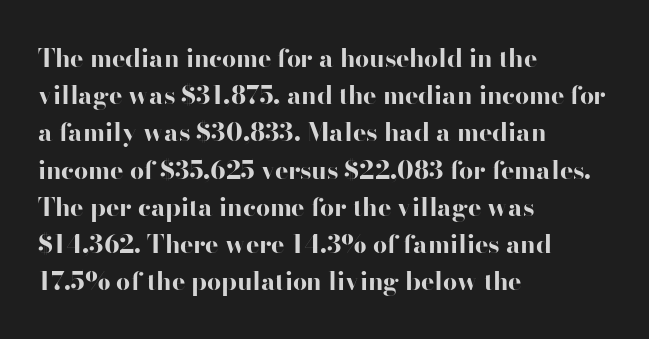
Q: Is the text bold? A: Yes.
Q: Is the text italic (slanted)? A: No, it is upright.
Q: Is the text underlined? A: No.
Q: How is the paragraph aligned? A: Left-aligned.
Q: Is the spacing between letters normal or unusually wide? A: Normal.
Q: Is the spacing between lines tight, normal or loose? A: Normal.
